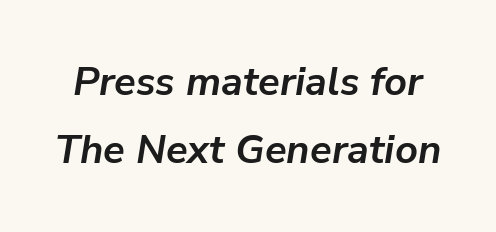
The image shows 40 px semibold type, italic (leaning right); set normal line spacing (1.69x), normal letter spacing, not underlined; low stroke contrast and a medium x-height.
